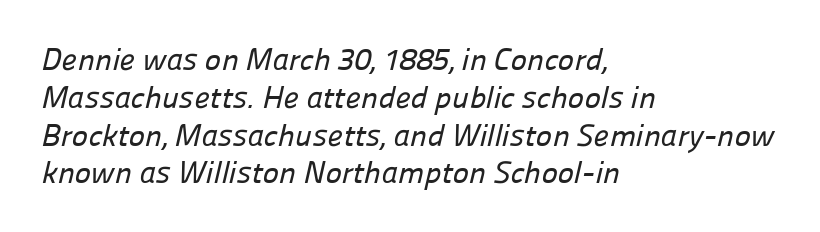
Q: Is the typeface a serif or a sans-serif typeface? A: Sans-serif.
Q: Is the text underlined? A: No.
Q: How is the paragraph aligned? A: Left-aligned.
Q: Is the spacing between letters normal or unusually wide? A: Normal.
Q: Width (condensed, normal, or wide)? A: Normal.
Q: Stroke contrast? A: Low.
Q: x-height? A: Medium.
Q: Monospaced? A: No.
